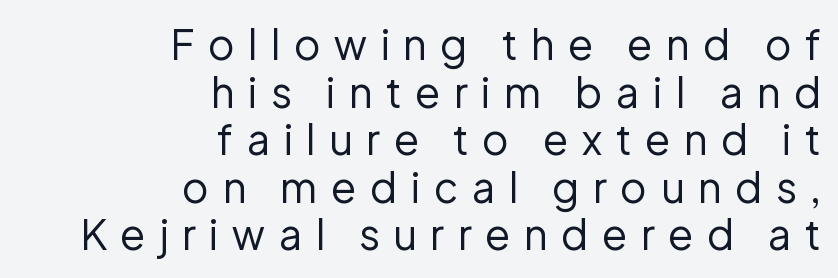
The image shows 41 px regular-weight sans-serif type, upright; set right-aligned, line spacing 1.16x, unusually wide letter spacing (+0.33 em), not underlined; low stroke contrast and a medium x-height.
